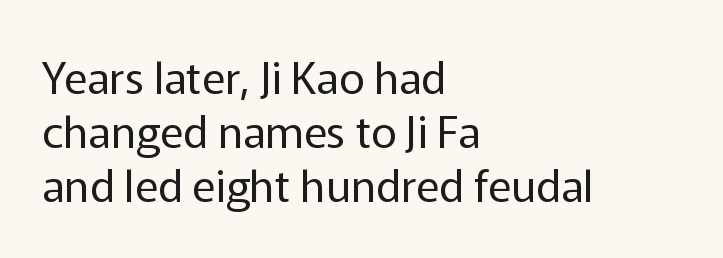
{"serif": "no", "italic": "no", "bold": "no", "weight": "regular", "width": "normal", "stroke_contrast": "low", "x_height": "medium", "monospaced": "no", "underline": "no", "align": "left", "line_spacing_ratio": 1.23, "letter_spacing": "normal", "letter_spacing_em": 0.0, "glyph_px": 44}
